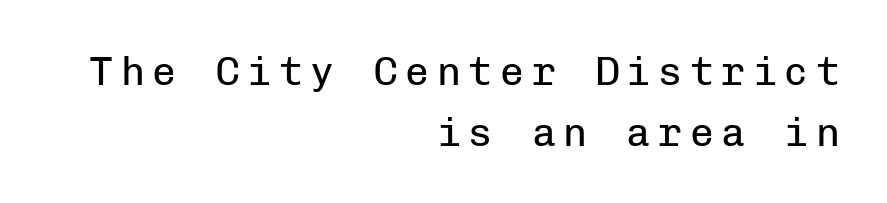
{"serif": "no", "italic": "no", "bold": "no", "weight": "regular", "width": "normal", "stroke_contrast": "low", "x_height": "medium", "monospaced": "yes", "underline": "no", "align": "right", "line_spacing": "normal", "line_spacing_ratio": 1.52, "glyph_px": 40}
